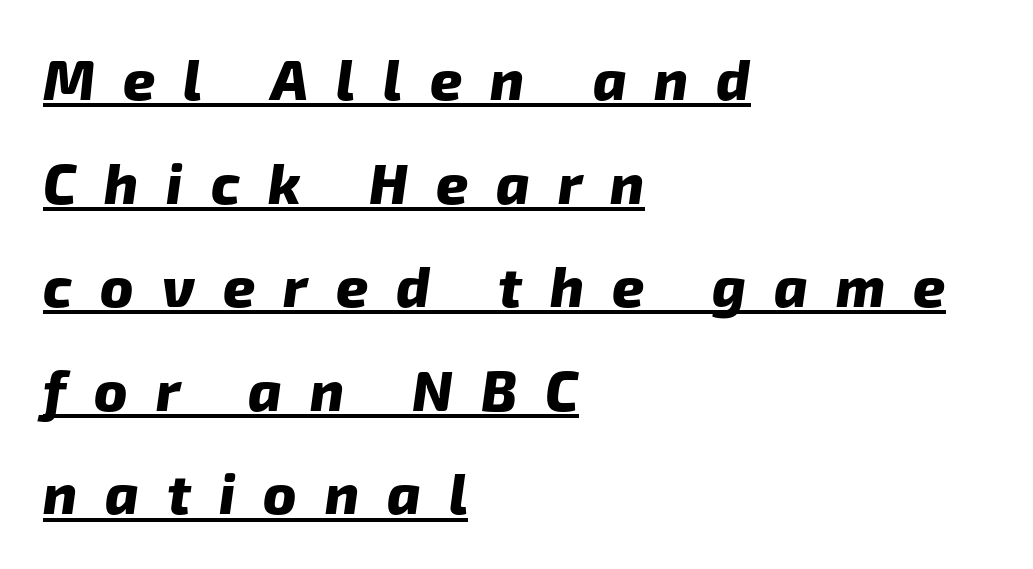
You could not count columns in this text — the font is proportionally spaced. Letter spacing: wide. Descenders here cross a horizontal rule under the line. Serifs: no, the terminals of the letterforms are clean. The typesetter chose a ragged-right arrangement here.
